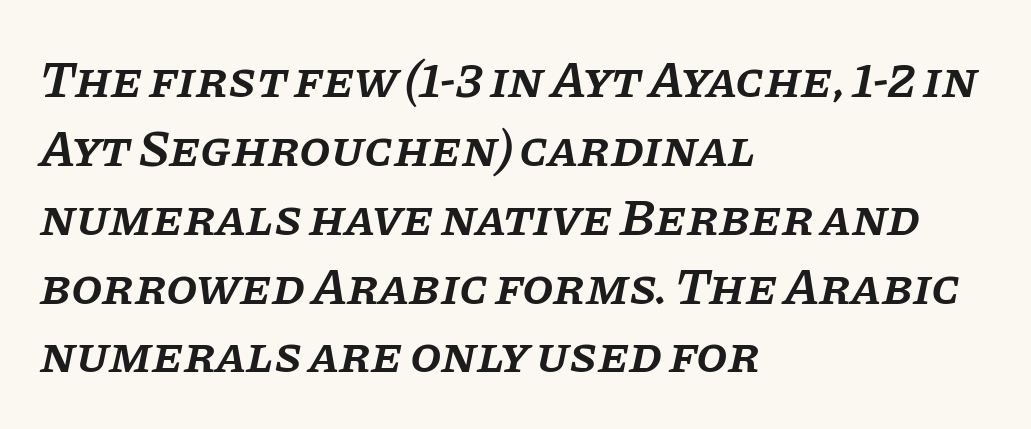
{"serif": "yes", "italic": "yes", "lean": "right", "slant_degrees": 11, "bold": "semi", "weight": "semibold", "width": "normal", "stroke_contrast": "low", "x_height": "large", "monospaced": "no", "underline": "no", "align": "left", "line_spacing": "normal", "line_spacing_ratio": 1.35, "letter_spacing": "normal", "letter_spacing_em": 0.0, "glyph_px": 51}
